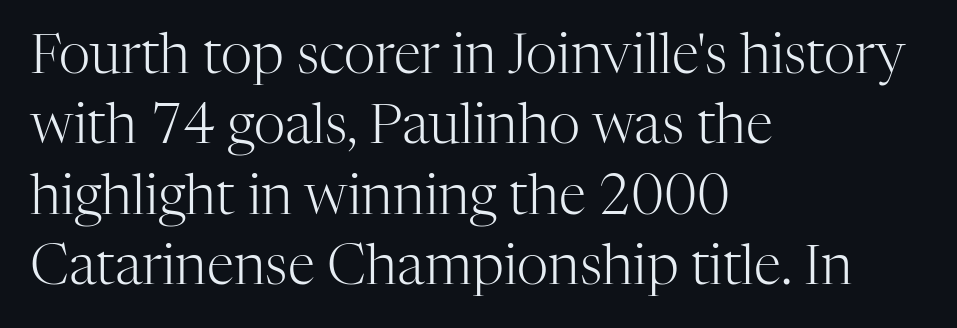
Q: Is the text bold? A: No.
Q: Is the text italic (slanted)? A: No, it is upright.
Q: Is the typeface a serif or a sans-serif typeface? A: Serif.
Q: Is the text underlined? A: No.
Q: How is the paragraph aligned? A: Left-aligned.
Q: Is the spacing between letters normal or unusually wide? A: Normal.
Q: Is the spacing between lines tight, normal or loose? A: Normal.
Q: Width (condensed, normal, or wide)? A: Normal.
Q: Stroke contrast? A: High.
Q: x-height? A: Medium.
Q: Monospaced? A: No.
